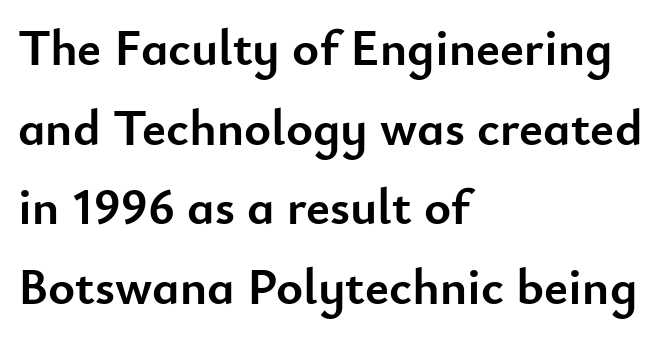
{"serif": "no", "italic": "no", "bold": "yes", "weight": "semibold", "width": "normal", "stroke_contrast": "low", "x_height": "small", "monospaced": "no", "underline": "no", "align": "left", "line_spacing": "normal", "line_spacing_ratio": 1.56, "letter_spacing": "normal", "letter_spacing_em": 0.0, "glyph_px": 51}
